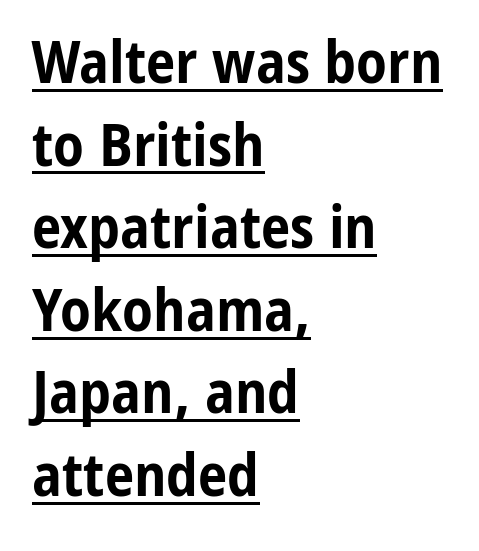
Q: Is the text bold? A: Yes.
Q: Is the text italic (slanted)? A: No, it is upright.
Q: Is the typeface a serif or a sans-serif typeface? A: Sans-serif.
Q: Is the text underlined? A: Yes.
Q: How is the paragraph aligned? A: Left-aligned.
Q: Is the spacing between letters normal or unusually wide? A: Normal.
Q: Is the spacing between lines tight, normal or loose? A: Normal.
Q: Width (condensed, normal, or wide)? A: Condensed.
Q: Stroke contrast? A: Low.
Q: x-height? A: Medium.
Q: Monospaced? A: No.
